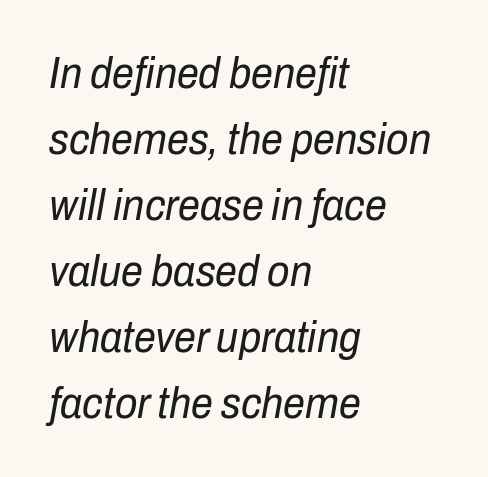
The image shows 44 px regular-weight, condensed type, italic (leaning right); set left-aligned, normal line spacing (1.5x), normal letter spacing, not underlined; low stroke contrast and a medium x-height.
